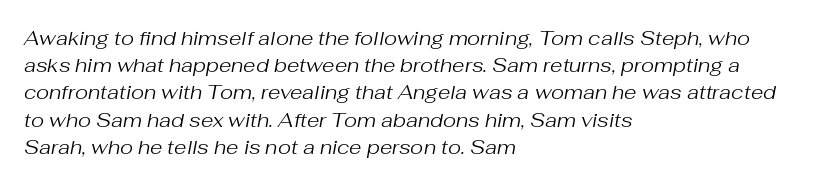
Q: Is the text bold? A: No.
Q: Is the text italic (slanted)? A: Yes, it leans right by about 10 degrees.
Q: Is the text underlined? A: No.
Q: How is the paragraph aligned? A: Left-aligned.
Q: Is the spacing between letters normal or unusually wide? A: Normal.
Q: Is the spacing between lines tight, normal or loose? A: Normal.
